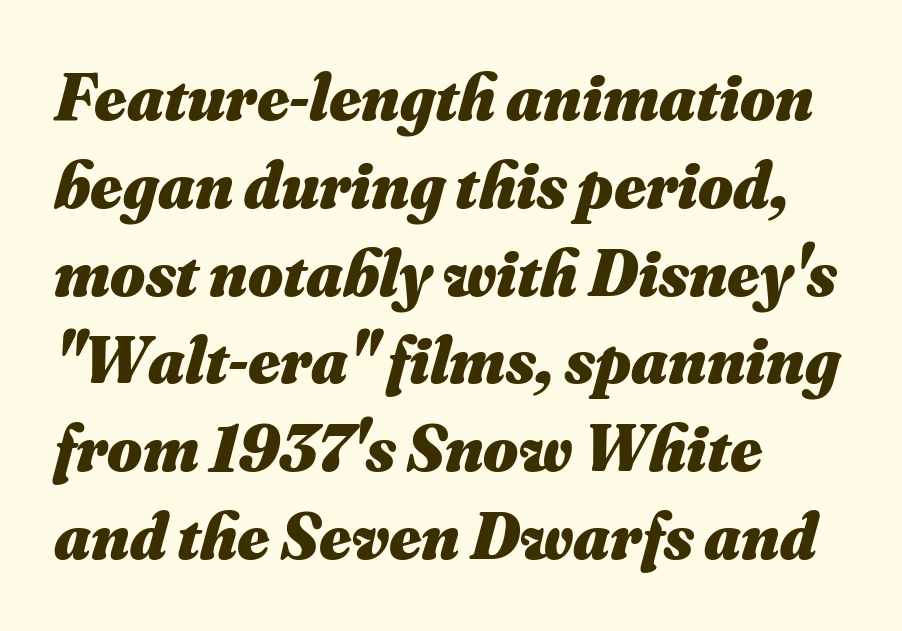
{"italic": "yes", "lean": "right", "slant_degrees": 16, "bold": "yes", "weight": "heavy", "width": "normal", "stroke_contrast": "medium", "x_height": "small", "monospaced": "no", "underline": "no", "align": "left", "line_spacing": "normal", "line_spacing_ratio": 1.31, "letter_spacing": "normal", "letter_spacing_em": 0.0, "glyph_px": 67}
